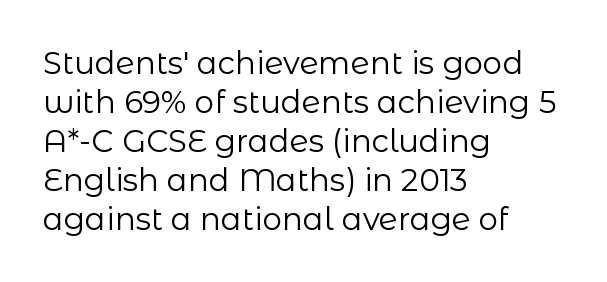
The image shows 31 px regular-weight sans-serif type, upright; set left-aligned, normal line spacing (1.26x), normal letter spacing, not underlined; low stroke contrast and a medium x-height.
